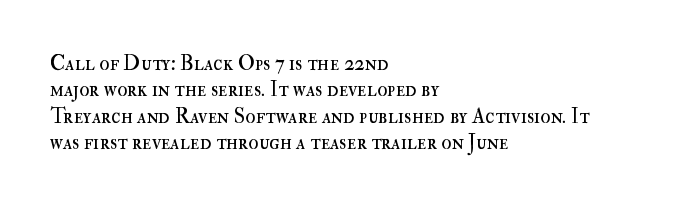
The rendering uses a moderate line-height, typical for paragraphs. Only glyphs here, with clear space below each row. The passage is arranged the way most books set body copy — flush left. Spacing between characters is what you'd get straight out of the box.
